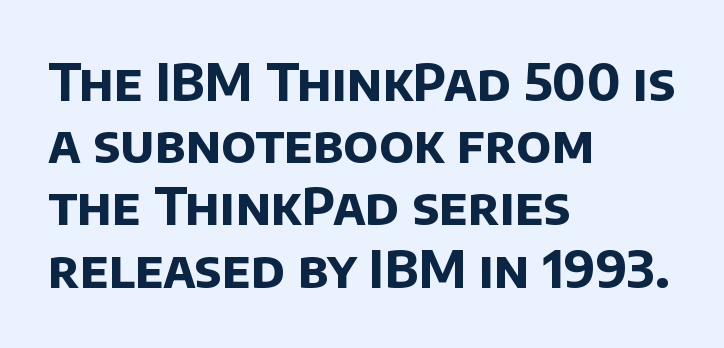
The image shows 51 px bold sans-serif type; set left-aligned, line spacing 1.22x, normal letter spacing, not underlined; low stroke contrast and a large x-height.
